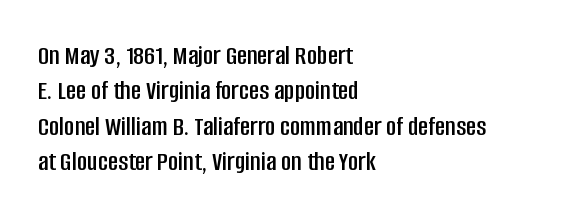
Grotesque or geometric, the face here clearly has no serifs. Honestly, the letter spacing is just normal — you wouldn't notice it. Here the designer chose a conventional face with non-uniform glyph widths. Leading: standard.
